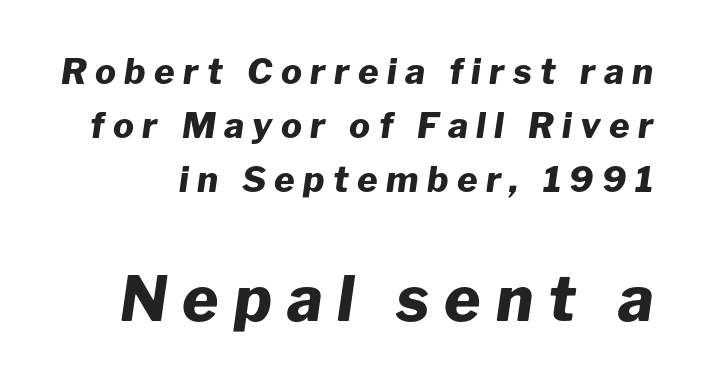
Looks like regular typesetting: each glyph gets only the width it needs. Letter spacing: wide. The rows are spaced the way most documents space them. In terms of posture, this sample is oblique. Each row of text sits above clean, open space.
